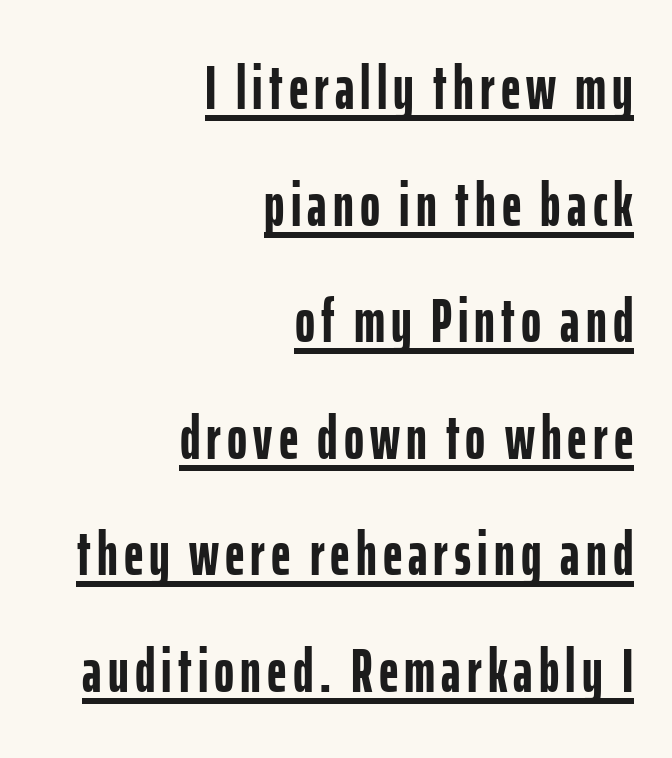
Q: Is the text bold? A: Yes.
Q: Is the text italic (slanted)? A: No, it is upright.
Q: Is the typeface a serif or a sans-serif typeface? A: Sans-serif.
Q: Is the text underlined? A: Yes.
Q: How is the paragraph aligned? A: Right-aligned.
Q: Is the spacing between lines tight, normal or loose? A: Loose.
Q: Width (condensed, normal, or wide)? A: Condensed.
Q: Stroke contrast? A: Low.
Q: x-height? A: Medium.
Q: Monospaced? A: No.
